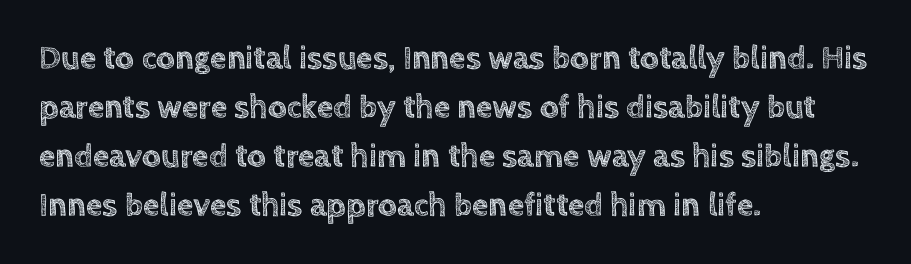
{"italic": "no", "width": "normal", "x_height": "large", "monospaced": "no", "underline": "no", "align": "left", "line_spacing": "normal", "line_spacing_ratio": 1.48, "letter_spacing": "normal", "letter_spacing_em": 0.0, "glyph_px": 33}
